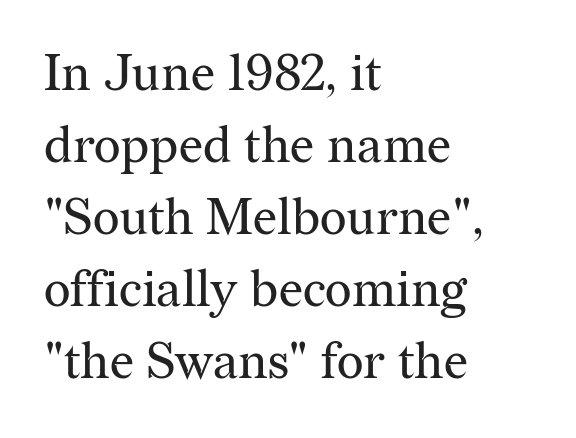
The image shows 51 px regular-weight serif type, upright; set left-aligned, normal line spacing (1.41x), normal letter spacing, not underlined; medium stroke contrast and a medium x-height.
